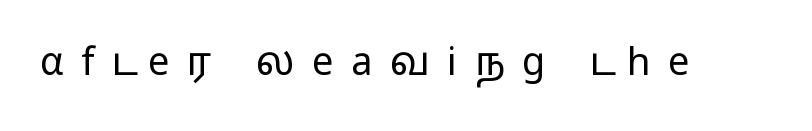
Q: Is the text bold? A: No.
Q: Is the text italic (slanted)? A: No, it is upright.
Q: Is the typeface a serif or a sans-serif typeface? A: Sans-serif.
Q: Is the text underlined? A: No.
Q: Is the spacing between letters normal or unusually wide? A: Unusually wide.
Q: Width (condensed, normal, or wide)? A: Wide.
Q: Stroke contrast? A: Low.
Q: x-height? A: Medium.
Q: Monospaced? A: No.
